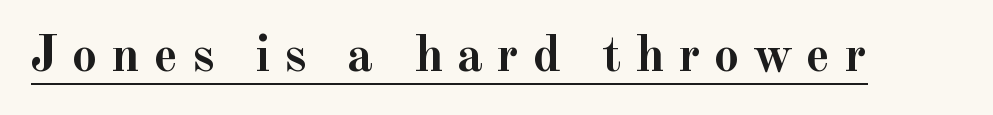
The image shows 52 px semibold serif type, upright; set unusually wide letter spacing (+0.25 em), underlined; a small x-height.
